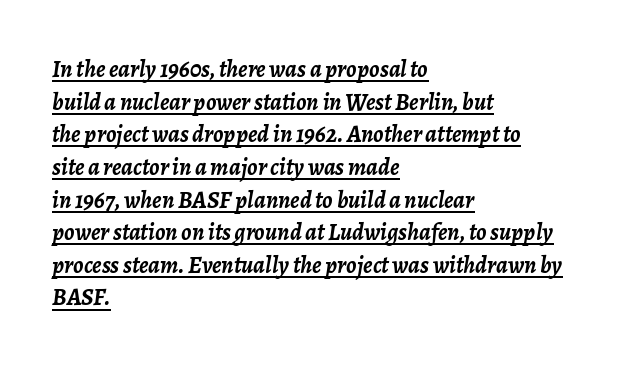
Emphasis is given by a line drawn under the lettering. What weight is shown? A full bold with thick strokes. Does the copy run flush right? No — it runs flush left. Style check: oblique. The space between consecutive lines is moderate. Between one letter and the next there's only the usual sliver of space.
